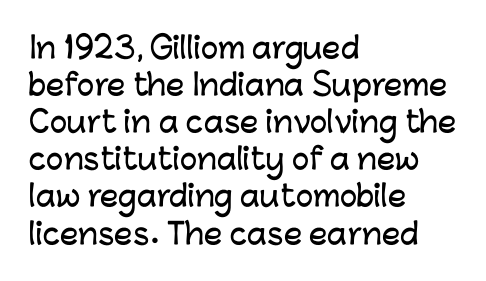
{"serif": "no", "italic": "no", "width": "normal", "stroke_contrast": "low", "x_height": "medium", "monospaced": "no", "underline": "no", "align": "left", "line_spacing": "normal", "line_spacing_ratio": 1.28, "letter_spacing": "normal", "letter_spacing_em": 0.0, "glyph_px": 29}
